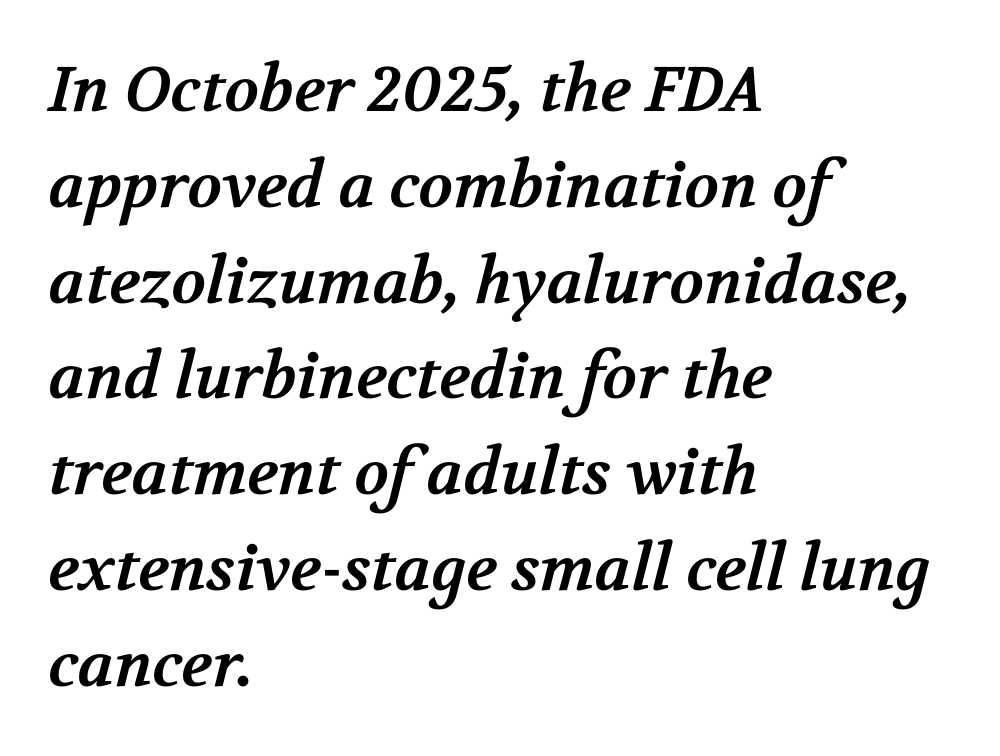
Q: Is the text bold? A: Yes.
Q: Is the typeface a serif or a sans-serif typeface? A: Serif.
Q: Is the text underlined? A: No.
Q: How is the paragraph aligned? A: Left-aligned.
Q: Is the spacing between letters normal or unusually wide? A: Normal.
Q: Is the spacing between lines tight, normal or loose? A: Normal.
Q: Width (condensed, normal, or wide)? A: Normal.
Q: Stroke contrast? A: Medium.
Q: x-height? A: Medium.
Q: Monospaced? A: No.
